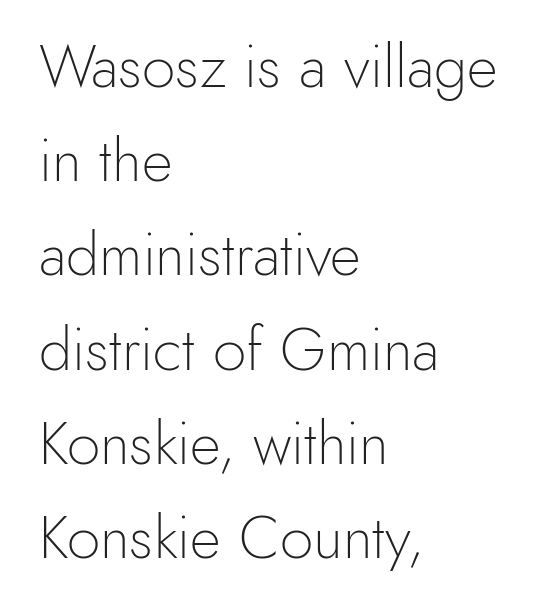
{"serif": "no", "italic": "no", "bold": "no", "weight": "light", "width": "normal", "x_height": "small", "monospaced": "no", "underline": "no", "align": "left", "line_spacing": "normal", "line_spacing_ratio": 1.57, "letter_spacing": "normal", "letter_spacing_em": 0.0, "glyph_px": 60}
